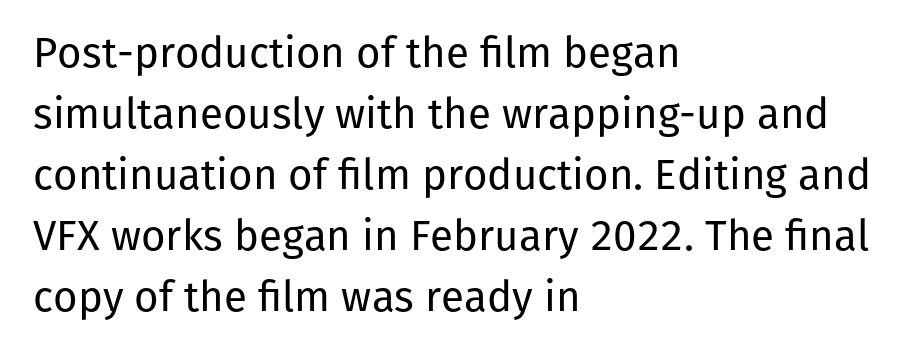
Are there feet on the stems? There aren't — it's a sans. No heavy texture on the line: the type isn't bold. Each letter keeps its own natural width here, so spacing adapts to shape. Notice how the passage keeps a crisp vertical edge on the left only. Anything drawn beneath the words? Only blank space.
